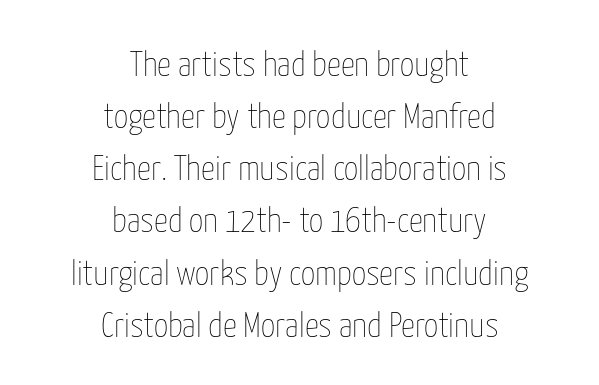
{"italic": "no", "bold": "no", "weight": "thin", "width": "condensed", "stroke_contrast": "low", "x_height": "medium", "monospaced": "no", "underline": "no", "align": "center", "line_spacing": "normal", "line_spacing_ratio": 1.49, "letter_spacing": "normal", "letter_spacing_em": 0.0, "glyph_px": 35}
